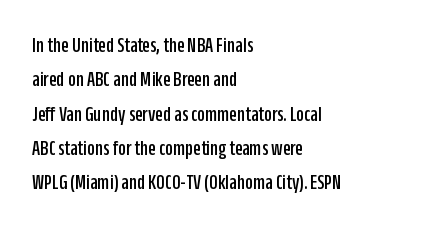
{"italic": "no", "underline": "no", "align": "left", "line_spacing": "normal", "line_spacing_ratio": 1.56, "letter_spacing": "normal", "letter_spacing_em": 0.0, "glyph_px": 22}
